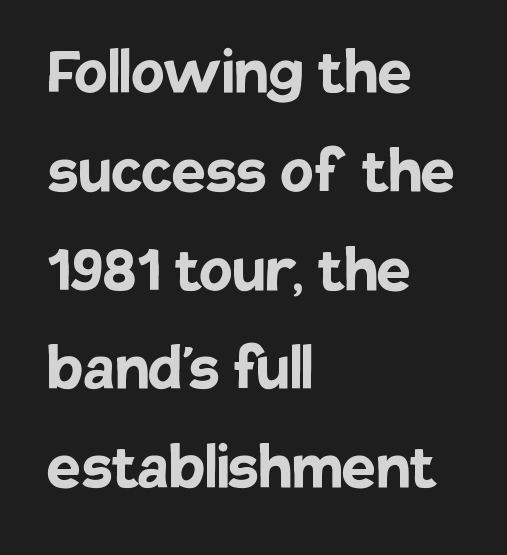
The paragraph has a hard left edge and a soft right edge. The font family rendered here belongs to the sans-serif group. Rows of type keep a routine distance in the vertical direction. Nobody drew a line under any word here.
